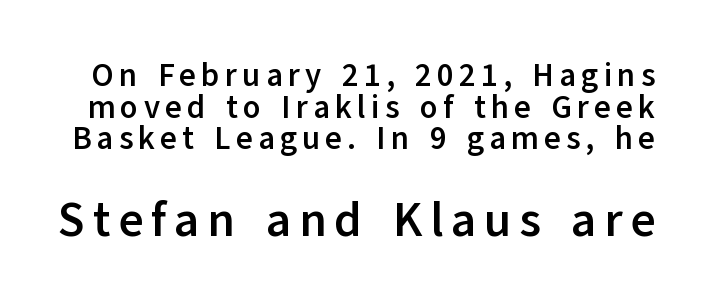
The letters in the lower block stand taller than those in the block above. Stroke terminals: plain, sans-serif. Think of a printed novel: that variable character pitch is what you see here. The passage shown is not underscored anywhere. Notice how thick the strokes are: this is what a full bold looks like. How would I describe the line gaps? Narrow and economical.
